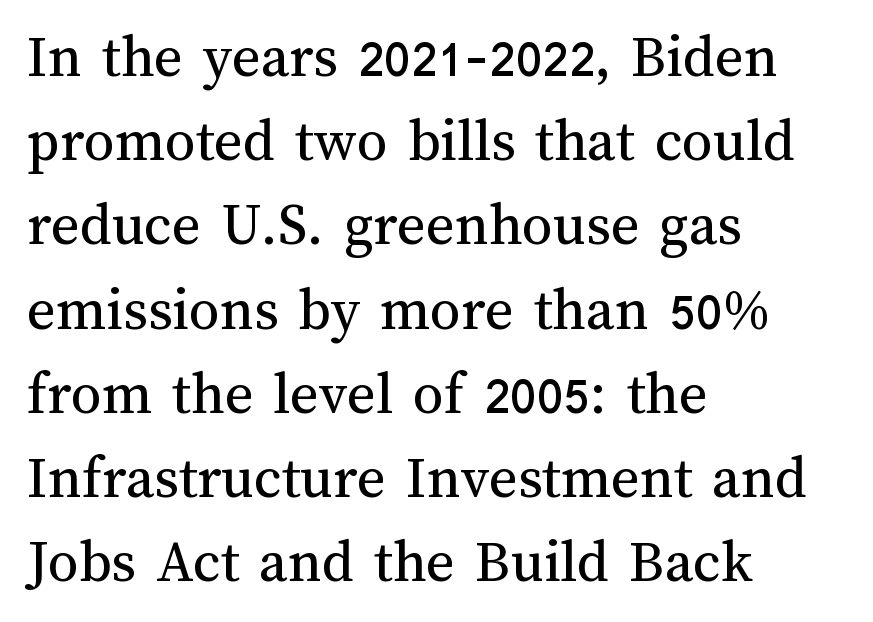
The image shows 61 px regular-weight type, upright; set left-aligned, normal line spacing (1.38x), normal letter spacing, not underlined; medium stroke contrast and a medium x-height.
